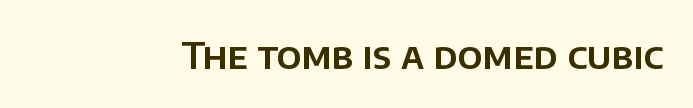
Rule under the text: the space is simply empty. Notice how the stems are strictly vertical — no italics here. The letters advance in unequal steps, a hallmark of proportional type. Nothing sits at the stroke ends, so this counts as sans-serif. Look at the tracking — it's just the regular setting, nothing added.
